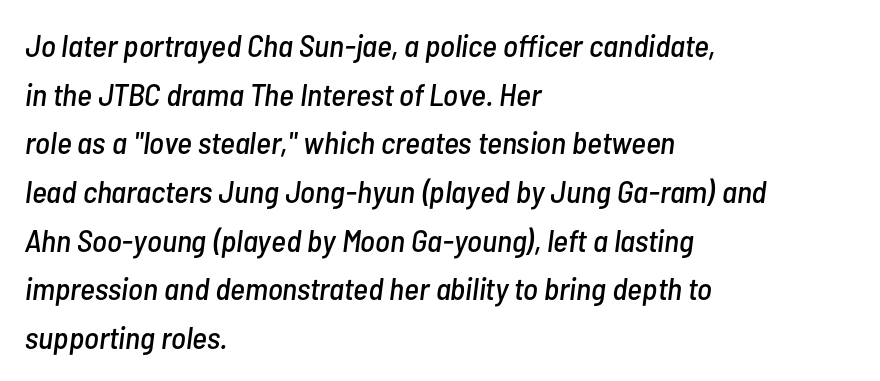
{"italic": "yes", "lean": "right", "slant_degrees": 7, "width": "condensed", "stroke_contrast": "low", "x_height": "medium", "monospaced": "no", "underline": "no", "align": "left", "line_spacing": "normal", "line_spacing_ratio": 1.52, "letter_spacing": "normal", "letter_spacing_em": 0.0, "glyph_px": 32}
